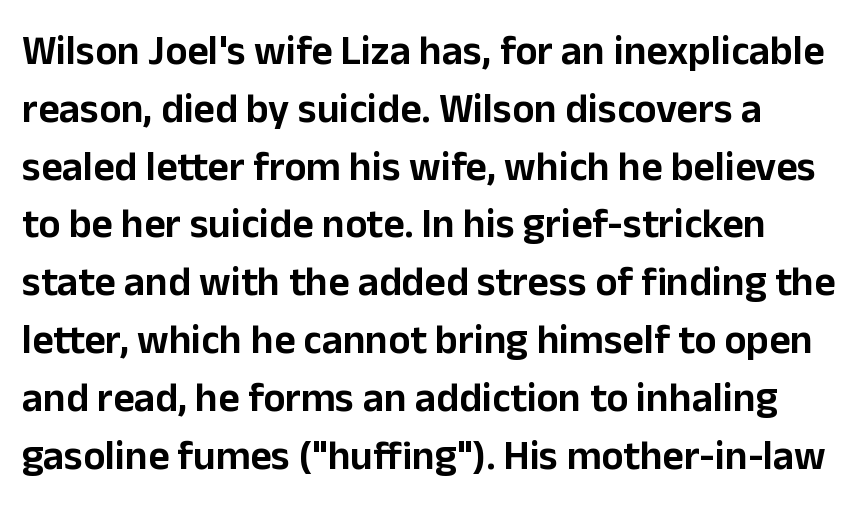
The lettering holds an erect, upright posture throughout. A bare baseline throughout the passage. A typesetter would call this zero additional tracking. Is this a fixed-width face? No — the glyphs have proportional, varying widths.
